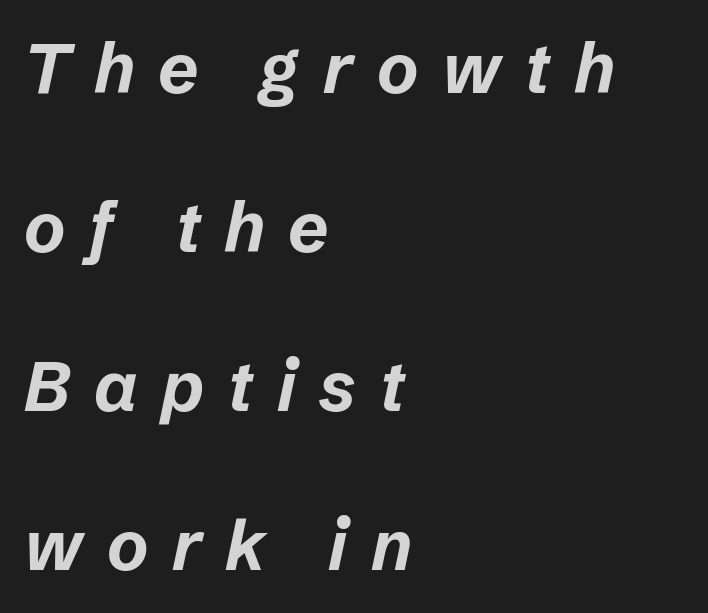
{"italic": "yes", "lean": "right", "slant_degrees": 12, "bold": "yes", "weight": "bold", "width": "normal", "stroke_contrast": "low", "x_height": "medium", "monospaced": "no", "underline": "no", "align": "left", "line_spacing": "loose", "line_spacing_ratio": 2.27, "letter_spacing": "wide", "letter_spacing_em": 0.34, "glyph_px": 70}
